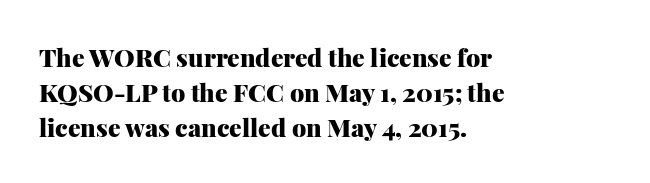
{"italic": "no", "bold": "yes", "underline": "no", "align": "left", "line_spacing": "normal", "line_spacing_ratio": 1.4, "letter_spacing": "normal", "letter_spacing_em": 0.0, "glyph_px": 25}
